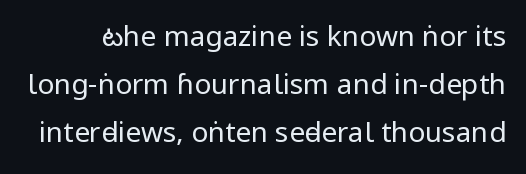
The image shows 28 px regular-weight, condensed sans-serif type, upright; set line spacing 1.71x, normal letter spacing, not underlined; low stroke contrast.
